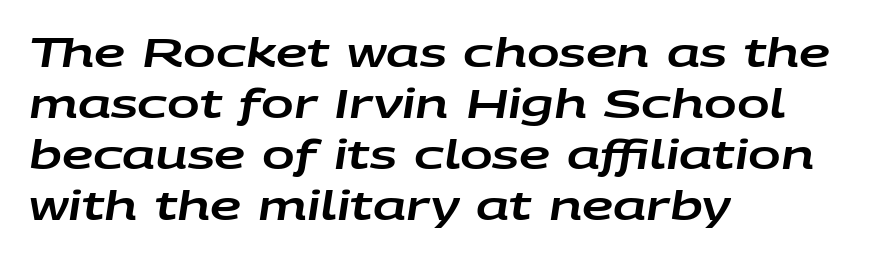
Spacing verdict: proportional, widths tailored to each character. In terms of posture, this sample is oblique. The block of text has a typical density, with ordinary space between rows. Each word holds together tightly as a unit, with standard inter-letter gaps. The compositor pushed each line to the left boundary.
